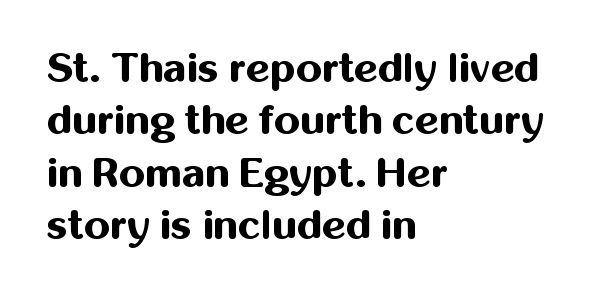
The vertical gap from one line to the next is medium. As a designer I'd log this as weight 700, bold. The space beneath each line is pristine and unruled. Horizontally, the lines are justified to the leading edge only. Honestly, the letter spacing is just normal — you wouldn't notice it. You can tell it's not italic because the verticals are truly vertical.
